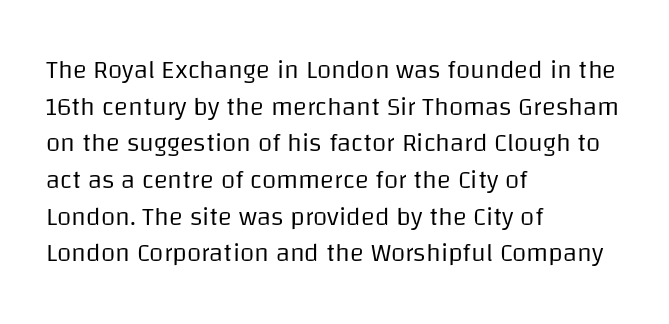
The image shows 26 px text type, upright; set left-aligned, normal line spacing (1.41x), normal letter spacing, not underlined.
